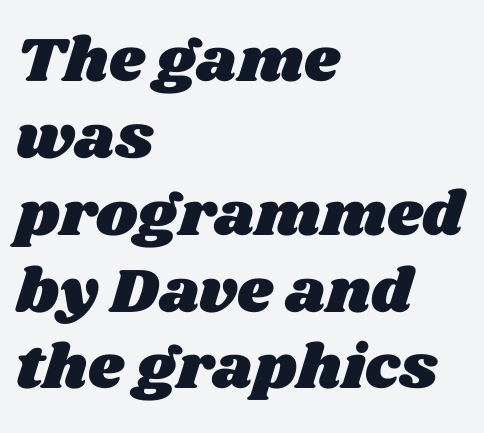
{"width": "wide", "stroke_contrast": "medium", "x_height": "large", "monospaced": "no", "underline": "no", "align": "left", "line_spacing_ratio": 1.22, "letter_spacing": "normal", "letter_spacing_em": 0.0, "glyph_px": 63}
